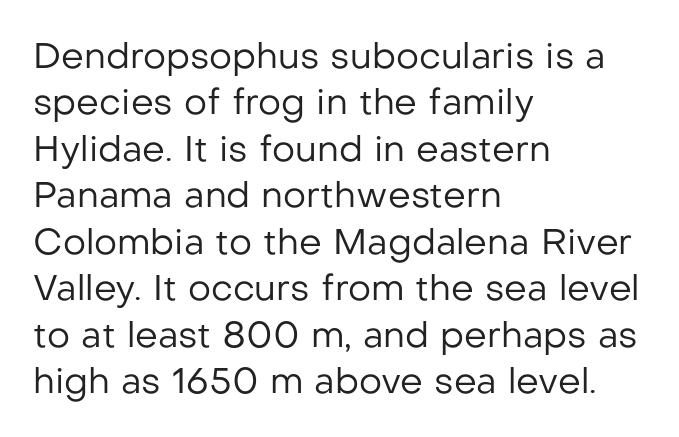
Q: Is the text bold? A: No.
Q: Is the text italic (slanted)? A: No, it is upright.
Q: Is the typeface a serif or a sans-serif typeface? A: Sans-serif.
Q: Is the text underlined? A: No.
Q: How is the paragraph aligned? A: Left-aligned.
Q: Is the spacing between letters normal or unusually wide? A: Normal.
Q: Is the spacing between lines tight, normal or loose? A: Normal.
Q: Width (condensed, normal, or wide)? A: Normal.
Q: Stroke contrast? A: Low.
Q: x-height? A: Medium.
Q: Monospaced? A: No.
